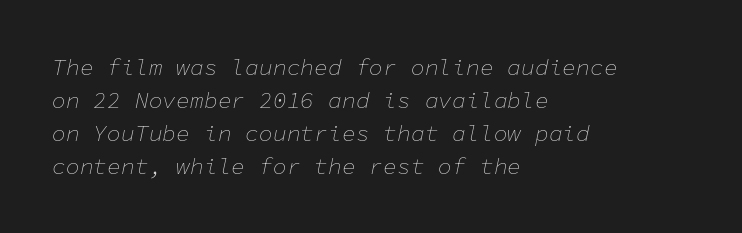
This is not heavy type; no bold has been used. These lines stack with their left ends in a neat column. Does the leading feel generous? No, just average. Students, note that the glyphs here touch the page at normal intervals.
